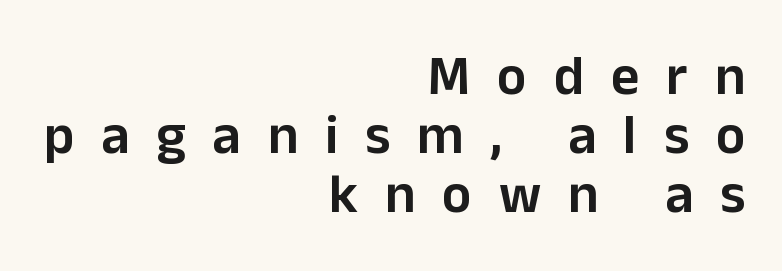
Q: Is the text bold? A: Semi-bold.
Q: Is the text italic (slanted)? A: No, it is upright.
Q: Is the typeface a serif or a sans-serif typeface? A: Sans-serif.
Q: Is the text underlined? A: No.
Q: How is the paragraph aligned? A: Right-aligned.
Q: Is the spacing between letters normal or unusually wide? A: Unusually wide.
Q: Is the spacing between lines tight, normal or loose? A: Tight.
Q: Width (condensed, normal, or wide)? A: Normal.
Q: Stroke contrast? A: Low.
Q: x-height? A: Medium.
Q: Monospaced? A: No.
